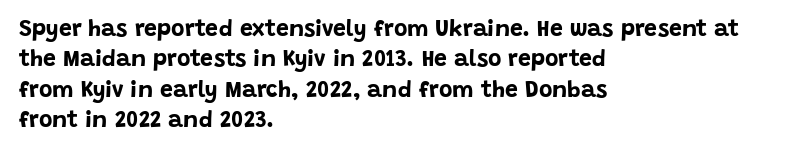
Q: Is the text bold? A: Yes.
Q: Is the text italic (slanted)? A: No, it is upright.
Q: Is the text underlined? A: No.
Q: How is the paragraph aligned? A: Left-aligned.
Q: Is the spacing between letters normal or unusually wide? A: Normal.
Q: Is the spacing between lines tight, normal or loose? A: Normal.
